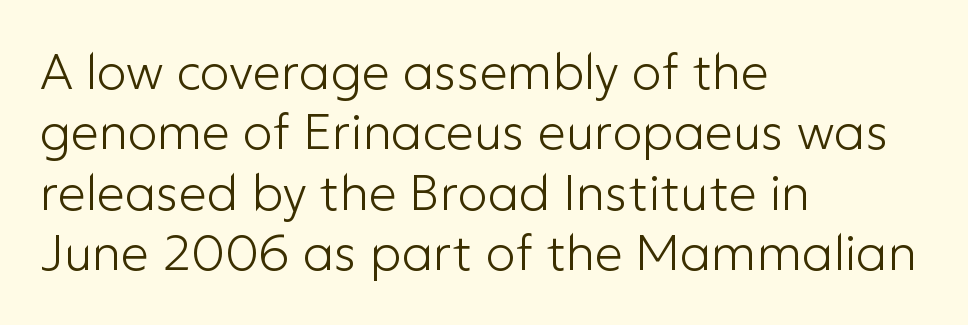
Q: Is the text bold? A: No.
Q: Is the text italic (slanted)? A: No, it is upright.
Q: Is the typeface a serif or a sans-serif typeface? A: Sans-serif.
Q: Is the text underlined? A: No.
Q: How is the paragraph aligned? A: Left-aligned.
Q: Is the spacing between letters normal or unusually wide? A: Normal.
Q: Width (condensed, normal, or wide)? A: Normal.
Q: Stroke contrast? A: Low.
Q: x-height? A: Medium.
Q: Monospaced? A: No.
